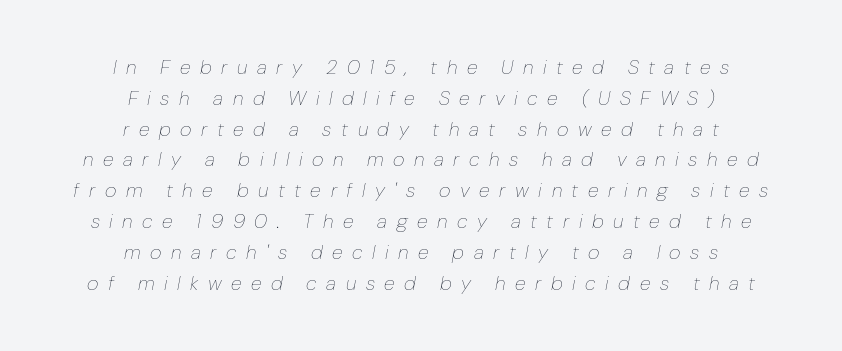
{"italic": "yes", "lean": "right", "slant_degrees": 10, "bold": "no", "underline": "no", "align": "center", "line_spacing": "normal", "line_spacing_ratio": 1.54, "letter_spacing": "wide", "letter_spacing_em": 0.48, "glyph_px": 20}
